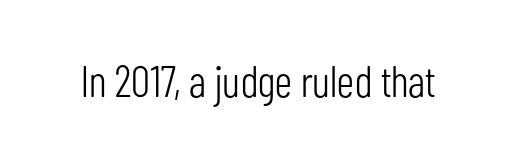
The image shows 44 px light, condensed sans-serif type, upright; set normal letter spacing, not underlined; low stroke contrast and a medium x-height.
